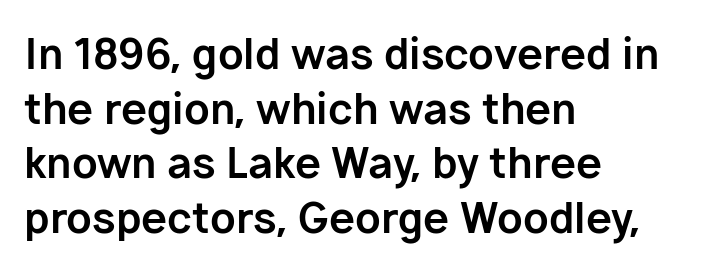
The image shows 42 px bold sans-serif type, upright; set left-aligned, normal line spacing (1.3x), normal letter spacing, not underlined; low stroke contrast and a medium x-height.
